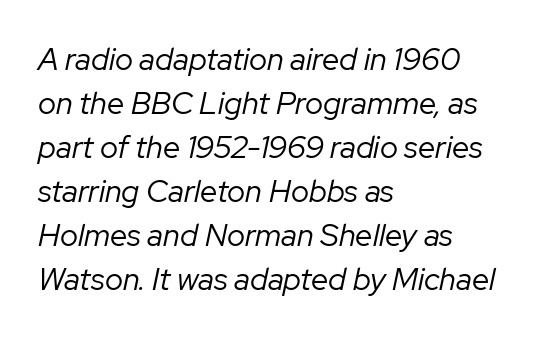
Short and long lines alike share a common starting point at left. The passage shown is not bold in any degree. Each word holds together tightly as a unit, with standard inter-letter gaps. The letters advance in unequal steps, a hallmark of proportional type. The block of text has a typical density, with ordinary space between rows.
